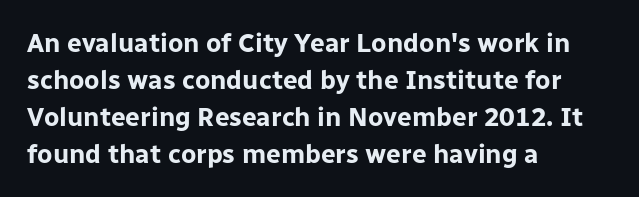
The image shows 26 px bold type, upright; set left-aligned, normal line spacing (1.42x), normal letter spacing, not underlined.
